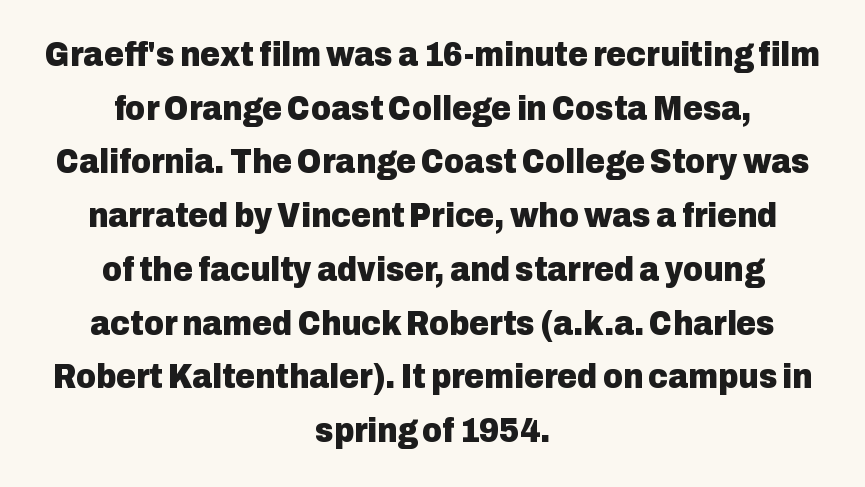
The image shows 34 px heavy sans-serif type, upright; set centered, normal line spacing (1.58x), normal letter spacing, not underlined; low stroke contrast and a medium x-height.
